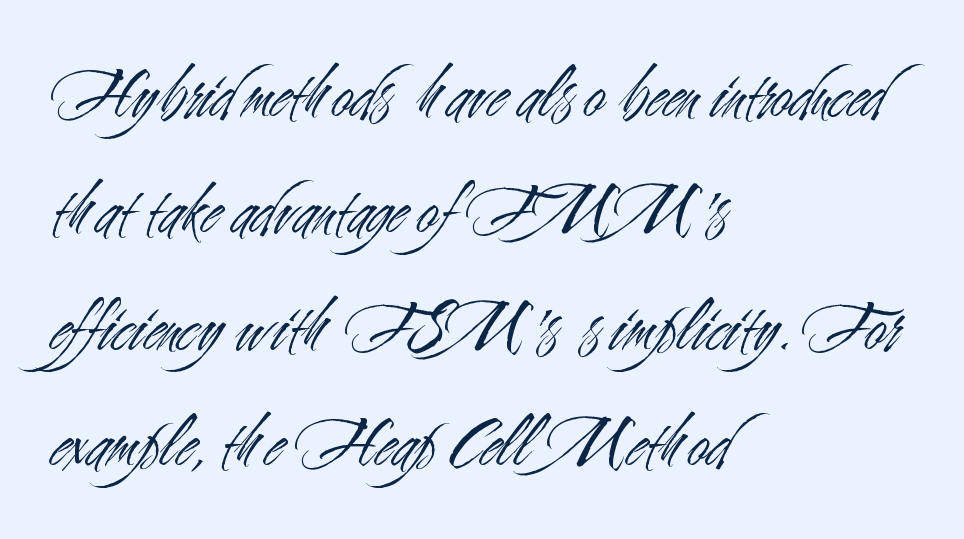
A typesetter would call this proportional, since set widths differ per character. Compared with a centered layout, this one pins lines to the left instead. Students, observe: this is what conventionally led text looks like. Is the stroke heavy? The answer is a plain regular-or-lighter.
